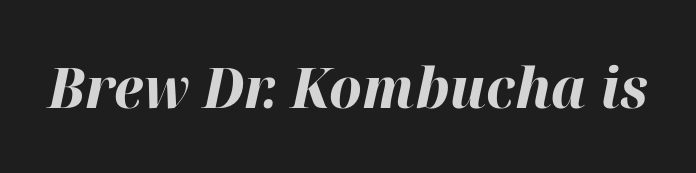
The image shows 56 px bold type, italic (leaning right); set normal letter spacing, not underlined; high stroke contrast and a medium x-height.
